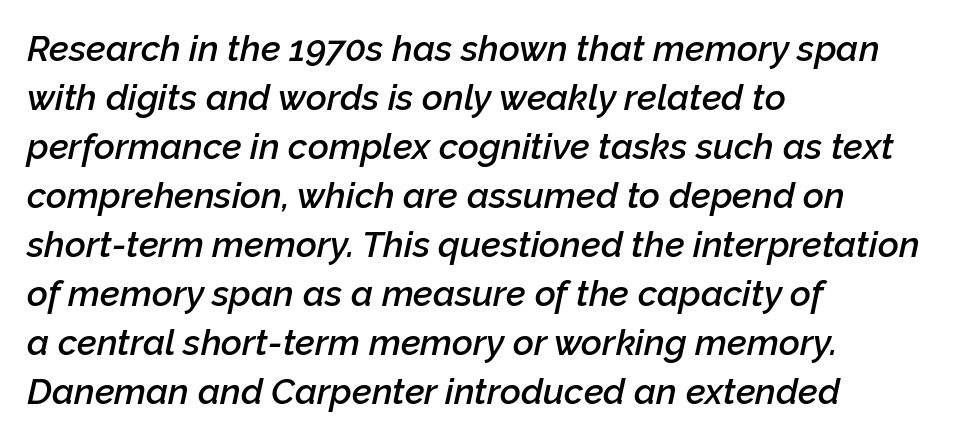
Quick note: underline off. How would I describe the line gaps? Plain and ordinary. Spacing verdict: proportional, widths tailored to each character. Quick note: italic. This rendering leaves character spacing at its baseline value.
